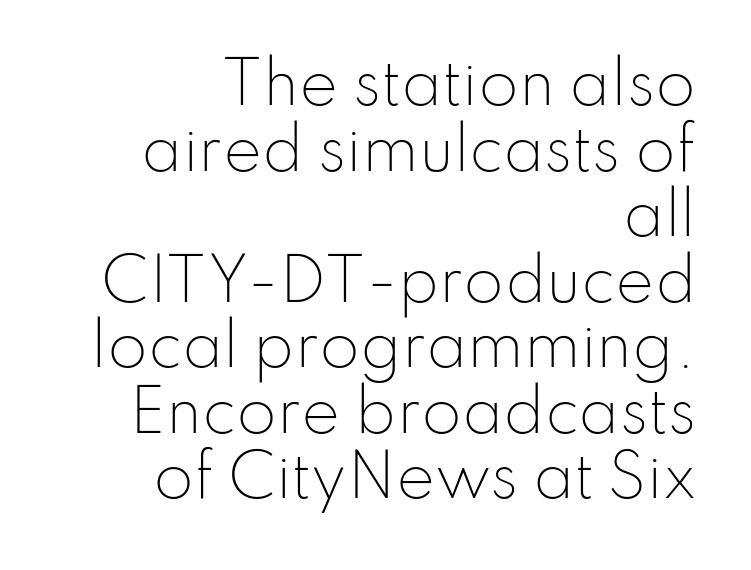
{"serif": "no", "italic": "no", "bold": "no", "weight": "light", "width": "normal", "stroke_contrast": "low", "x_height": "small", "monospaced": "no", "underline": "no", "align": "right", "line_spacing": "tight", "line_spacing_ratio": 1.13, "letter_spacing": "normal", "letter_spacing_em": 0.0, "glyph_px": 58}
